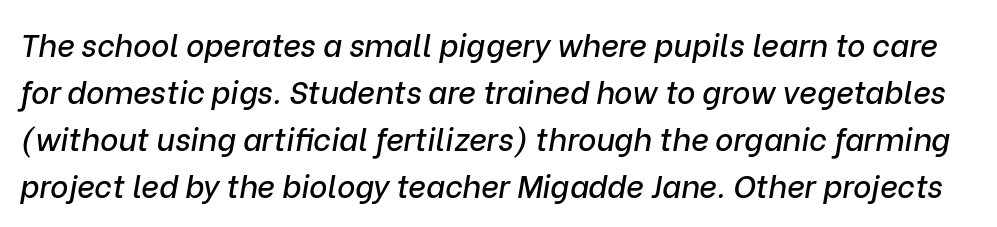
Vertically, the passage feels balanced, rows spaced as you'd expect. Nobody drew a line under any word here. These lines are rendered in a variable-pitch font. Would a proofreader flag this as italicized? Yes. Characters follow at the spacing the type designer built in.
